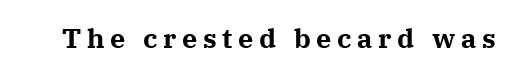
Q: Is the text bold? A: Yes.
Q: Is the text italic (slanted)? A: No, it is upright.
Q: Is the text underlined? A: No.
Q: Is the spacing between letters normal or unusually wide? A: Unusually wide.
